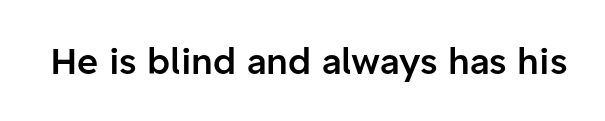
The image shows 36 px semibold sans-serif type, upright; set normal letter spacing, not underlined; low stroke contrast and a medium x-height.
